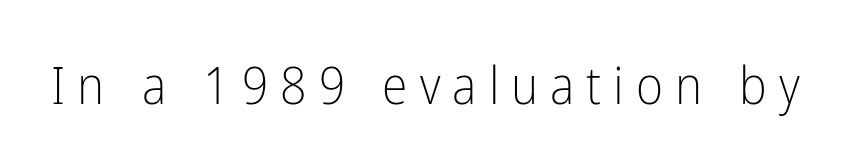
Q: Is the text bold? A: No.
Q: Is the text italic (slanted)? A: No, it is upright.
Q: Is the typeface a serif or a sans-serif typeface? A: Sans-serif.
Q: Is the text underlined? A: No.
Q: Is the spacing between letters normal or unusually wide? A: Unusually wide.
Q: Width (condensed, normal, or wide)? A: Condensed.
Q: Stroke contrast? A: Low.
Q: x-height? A: Medium.
Q: Monospaced? A: No.
